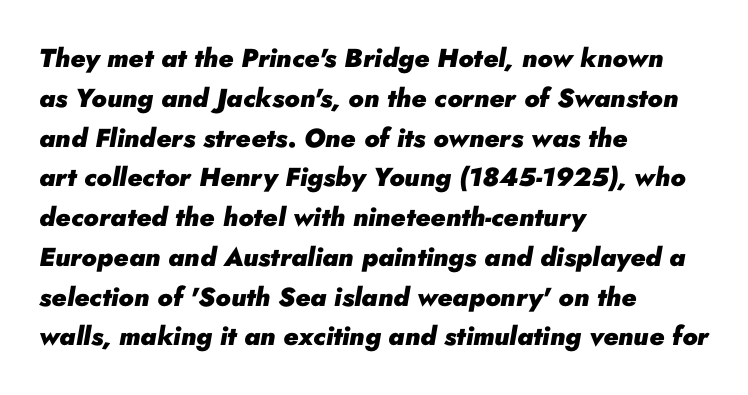
Descenders are the only things crossing below the line. Honestly, the row spacing looks completely unremarkable. Line beginnings align vertically; line endings do not. The strokes are fattened all the way to bold.
